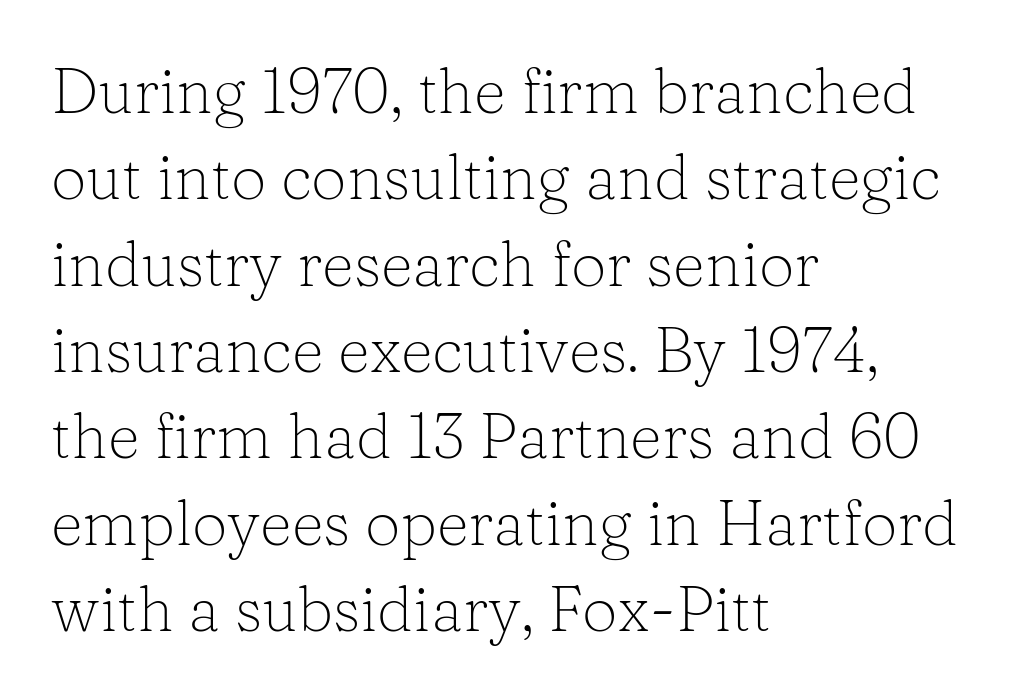
The image shows 63 px light serif type, upright; set left-aligned, normal line spacing (1.37x), normal letter spacing, not underlined; low stroke contrast and a medium x-height.
